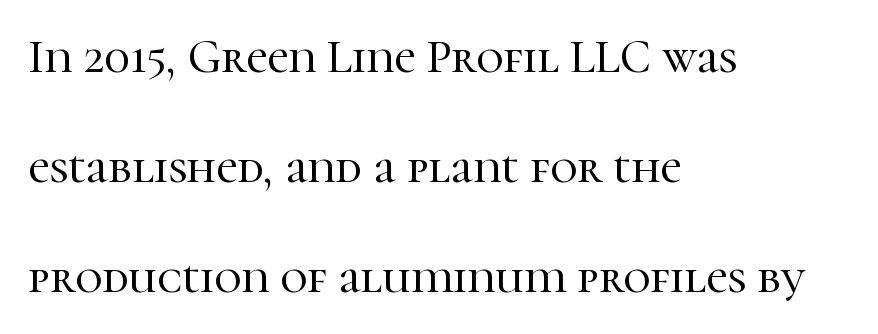
Q: Is the text italic (slanted)? A: No, it is upright.
Q: Is the typeface a serif or a sans-serif typeface? A: Serif.
Q: Is the text underlined? A: No.
Q: How is the paragraph aligned? A: Left-aligned.
Q: Is the spacing between letters normal or unusually wide? A: Normal.
Q: Is the spacing between lines tight, normal or loose? A: Loose.
Q: Width (condensed, normal, or wide)? A: Normal.
Q: Stroke contrast? A: High.
Q: x-height? A: Medium.
Q: Monospaced? A: No.
